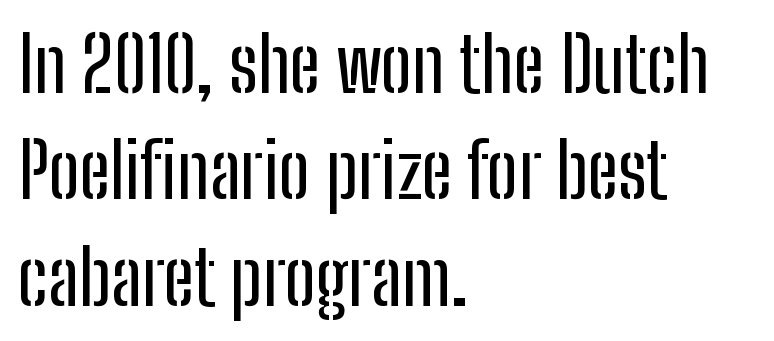
The image shows 76 px condensed sans-serif type, upright; set left-aligned, normal line spacing (1.4x), normal letter spacing, not underlined; low stroke contrast and a medium x-height.
